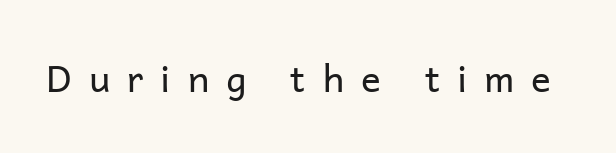
The image shows 37 px regular-weight sans-serif type, upright; set unusually wide letter spacing (+0.46 em), not underlined; low stroke contrast and a medium x-height.
